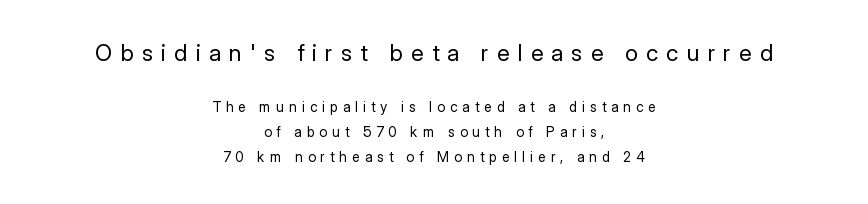
The strokes carry an ordinary text weight at most. Both edges are ragged and mirror each other, which tells us the setting is centered. Top chunk: large. Bottom chunk: small. The typography opts for an upright posture over an oblique one.
